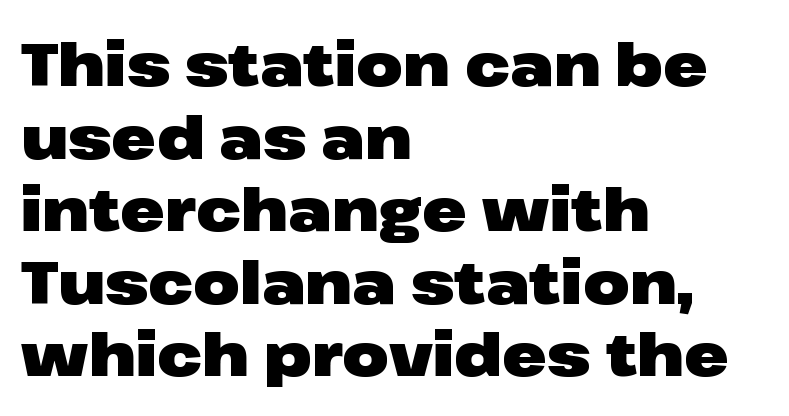
{"serif": "no", "italic": "no", "bold": "yes", "weight": "heavy", "width": "wide", "stroke_contrast": "low", "x_height": "medium", "monospaced": "no", "underline": "no", "align": "left", "line_spacing_ratio": 1.21, "letter_spacing": "normal", "letter_spacing_em": 0.0, "glyph_px": 60}
